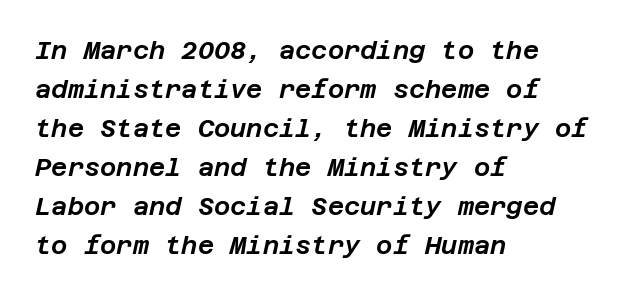
Q: Is the text italic (slanted)? A: Yes, it leans right by about 12 degrees.
Q: Is the text underlined? A: No.
Q: How is the paragraph aligned? A: Left-aligned.
Q: Is the spacing between letters normal or unusually wide? A: Normal.
Q: Is the spacing between lines tight, normal or loose? A: Normal.
